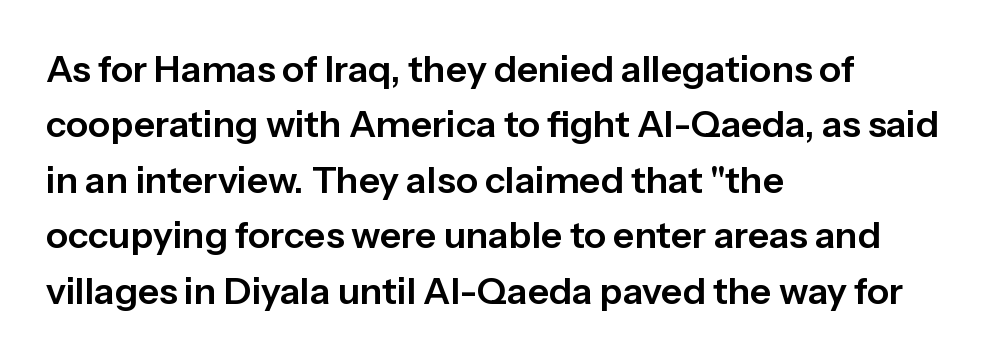
Q: Is the text italic (slanted)? A: No, it is upright.
Q: Is the typeface a serif or a sans-serif typeface? A: Sans-serif.
Q: Is the text underlined? A: No.
Q: How is the paragraph aligned? A: Left-aligned.
Q: Is the spacing between letters normal or unusually wide? A: Normal.
Q: Is the spacing between lines tight, normal or loose? A: Normal.
Q: Width (condensed, normal, or wide)? A: Normal.
Q: Stroke contrast? A: Low.
Q: x-height? A: Medium.
Q: Monospaced? A: No.
